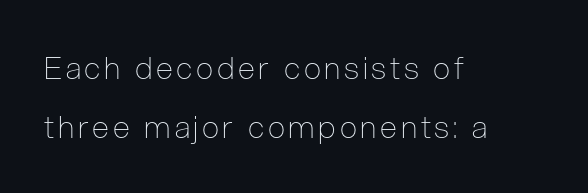
Q: Is the text bold? A: No.
Q: Is the text italic (slanted)? A: No, it is upright.
Q: Is the typeface a serif or a sans-serif typeface? A: Sans-serif.
Q: Is the text underlined? A: No.
Q: How is the paragraph aligned? A: Left-aligned.
Q: Is the spacing between lines tight, normal or loose? A: Loose.
Q: Width (condensed, normal, or wide)? A: Condensed.
Q: Stroke contrast? A: Low.
Q: x-height? A: Medium.
Q: Monospaced? A: No.
